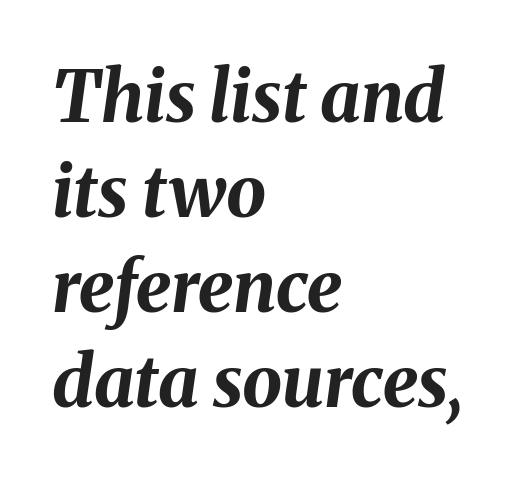
The image shows 71 px bold type, italic (leaning right); set left-aligned, normal line spacing (1.34x), normal letter spacing, not underlined; medium stroke contrast and a medium x-height.
